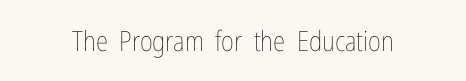
The image shows 28 px thin, condensed type, upright; set normal letter spacing, not underlined; low stroke contrast and a medium x-height.
